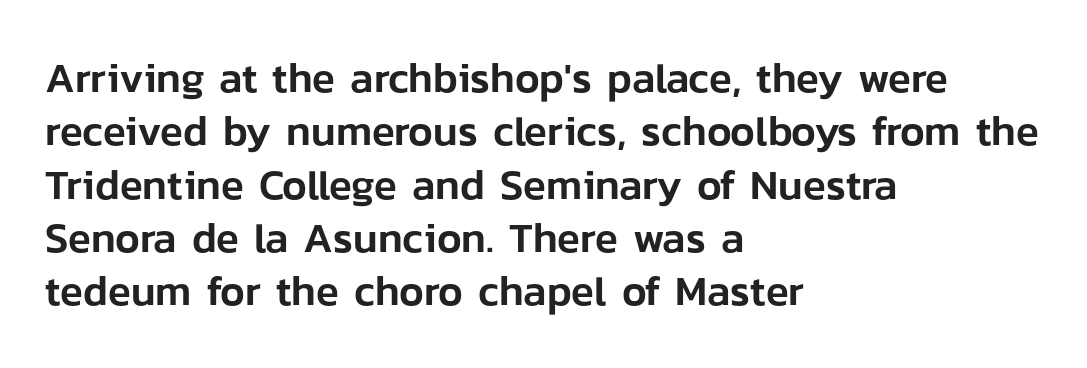
The designer left line spacing at the default. Letter spacing: default. Quick note: underline off. Notice how the stems are strictly vertical — no italics here. The passage shown is typed in a proportional face where columns would drift. The passage shown is typeset with a sans-serif family.
